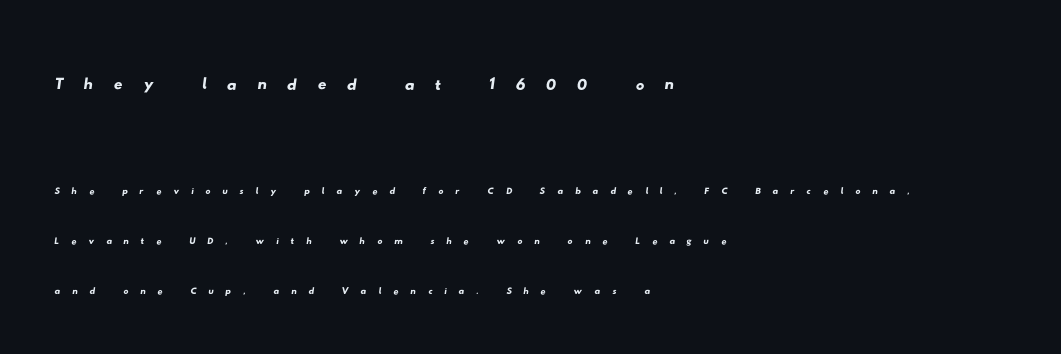
The image shows 43 px wide sans-serif type; set left-aligned, loose line spacing (2.0x), unusually wide letter spacing (+0.47 em), not underlined; the first (top) block is 1.72x larger; low stroke contrast and a small x-height.
